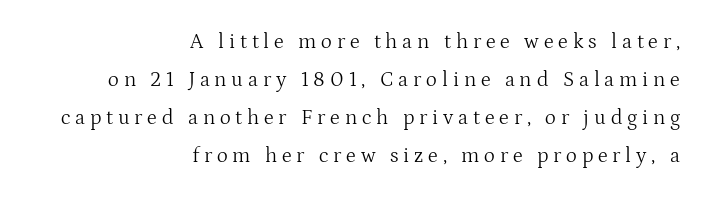
Q: Is the text bold? A: No.
Q: Is the text italic (slanted)? A: No, it is upright.
Q: Is the text underlined? A: No.
Q: How is the paragraph aligned? A: Right-aligned.
Q: Is the spacing between letters normal or unusually wide? A: Unusually wide.
